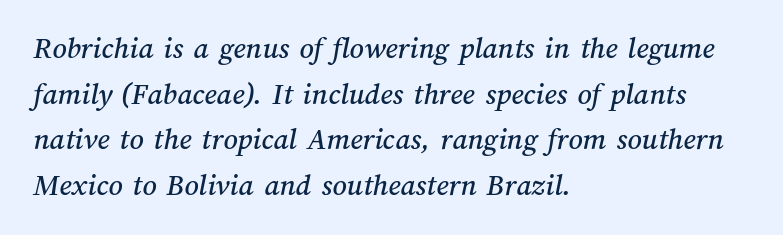
{"width": "normal", "stroke_contrast": "medium", "x_height": "medium", "monospaced": "no", "underline": "no", "align": "left", "line_spacing": "normal", "line_spacing_ratio": 1.47, "letter_spacing": "normal", "letter_spacing_em": 0.0, "glyph_px": 31}
